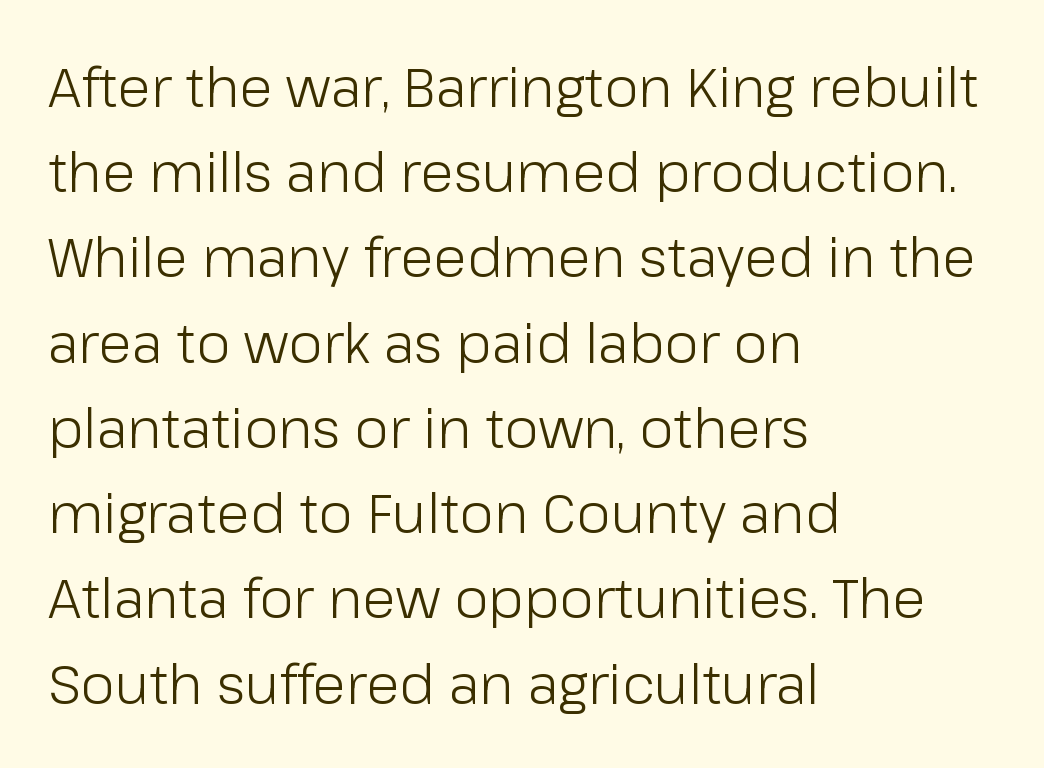
Q: Is the text bold? A: No.
Q: Is the text italic (slanted)? A: No, it is upright.
Q: Is the typeface a serif or a sans-serif typeface? A: Sans-serif.
Q: Is the text underlined? A: No.
Q: How is the paragraph aligned? A: Left-aligned.
Q: Is the spacing between letters normal or unusually wide? A: Normal.
Q: Is the spacing between lines tight, normal or loose? A: Normal.
Q: Width (condensed, normal, or wide)? A: Normal.
Q: Stroke contrast? A: Low.
Q: x-height? A: Medium.
Q: Monospaced? A: No.
